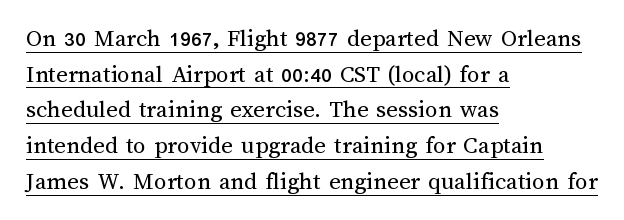
{"italic": "no", "bold": "no", "underline": "yes", "align": "left", "line_spacing": "normal", "line_spacing_ratio": 1.43, "letter_spacing": "normal", "letter_spacing_em": 0.0, "glyph_px": 25}
